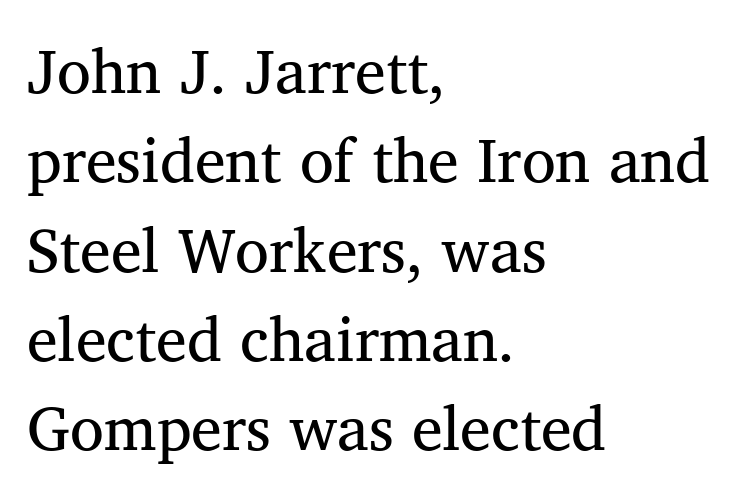
Q: Is the text bold? A: No.
Q: Is the text italic (slanted)? A: No, it is upright.
Q: Is the typeface a serif or a sans-serif typeface? A: Serif.
Q: Is the text underlined? A: No.
Q: How is the paragraph aligned? A: Left-aligned.
Q: Is the spacing between letters normal or unusually wide? A: Normal.
Q: Is the spacing between lines tight, normal or loose? A: Normal.
Q: Width (condensed, normal, or wide)? A: Normal.
Q: Stroke contrast? A: Medium.
Q: x-height? A: Medium.
Q: Monospaced? A: No.
